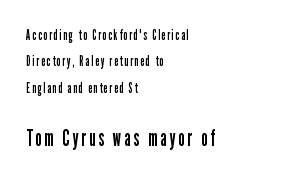
The image shows 23 px text type, upright; set left-aligned, line spacing 1.88x, not underlined; the second (bottom) block is 1.64x larger.
